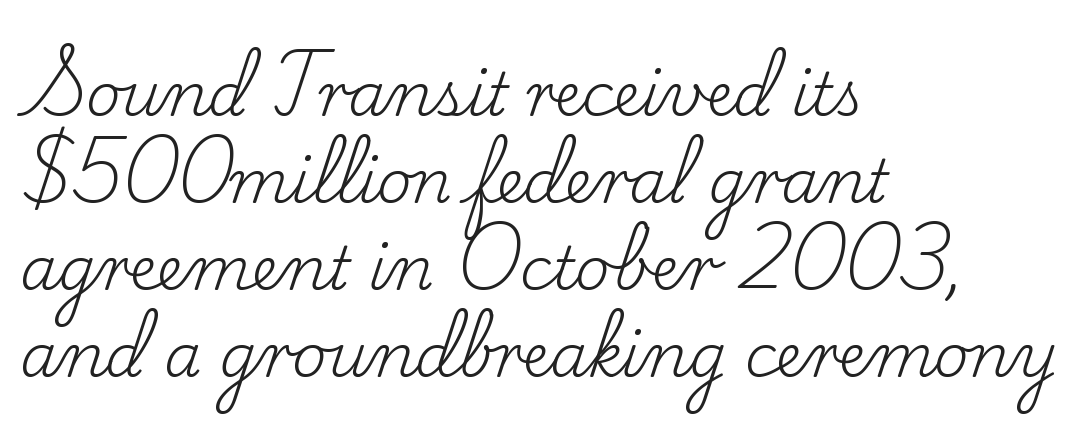
The image shows 60 px regular-weight serif type; set left-aligned, normal line spacing (1.45x), normal letter spacing, not underlined; low stroke contrast and a small x-height.
